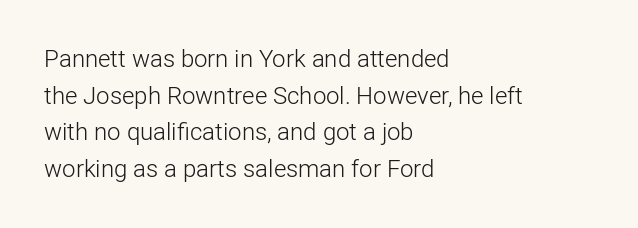
The image shows 24 px text type, upright; set left-aligned, normal line spacing (1.53x), normal letter spacing, not underlined.
